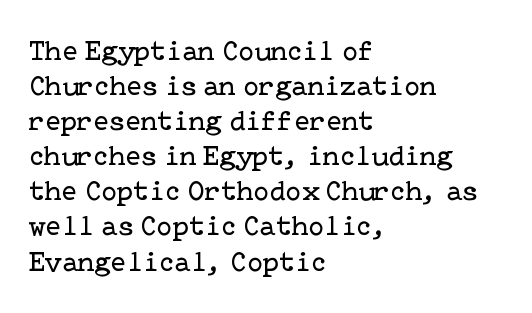
Q: Is the text bold? A: No.
Q: Is the text italic (slanted)? A: No, it is upright.
Q: Is the typeface a serif or a sans-serif typeface? A: Serif.
Q: Is the text underlined? A: No.
Q: How is the paragraph aligned? A: Left-aligned.
Q: Is the spacing between letters normal or unusually wide? A: Normal.
Q: Width (condensed, normal, or wide)? A: Normal.
Q: Stroke contrast? A: Low.
Q: x-height? A: Medium.
